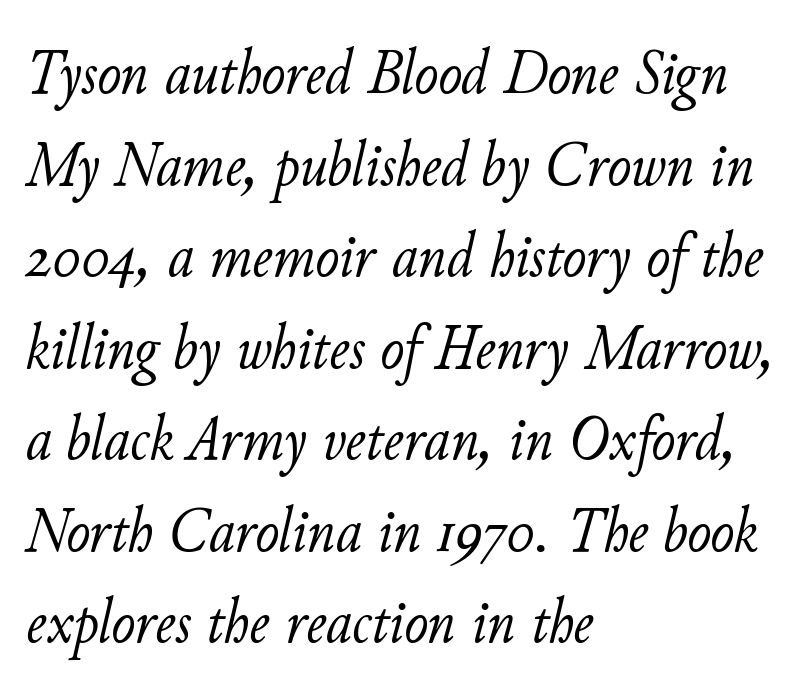
The image shows 64 px light type, italic (leaning right); set left-aligned, normal line spacing (1.43x), normal letter spacing, not underlined; low stroke contrast and a small x-height.
